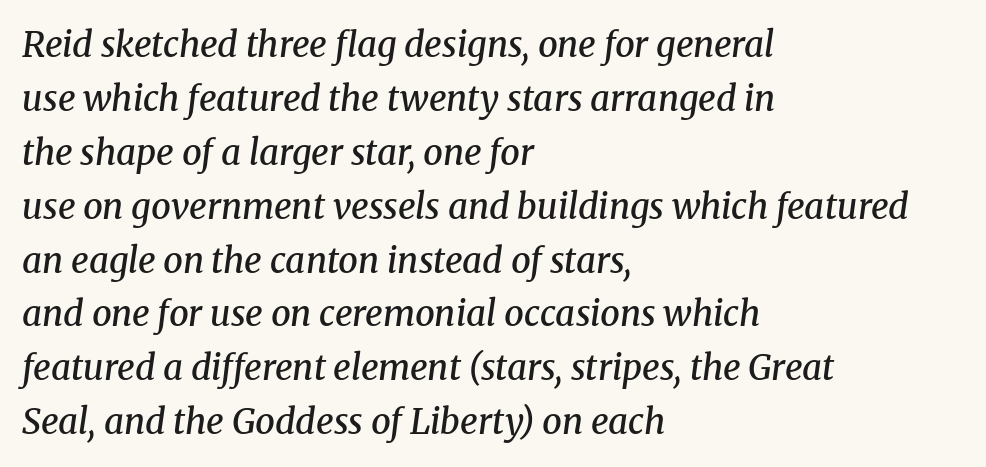
Q: Is the text bold? A: Semi-bold.
Q: Is the text italic (slanted)? A: Yes, it leans right by about 8 degrees.
Q: Is the typeface a serif or a sans-serif typeface? A: Serif.
Q: Is the text underlined? A: No.
Q: How is the paragraph aligned? A: Left-aligned.
Q: Is the spacing between letters normal or unusually wide? A: Normal.
Q: Is the spacing between lines tight, normal or loose? A: Normal.
Q: Width (condensed, normal, or wide)? A: Normal.
Q: Stroke contrast? A: Medium.
Q: x-height? A: Medium.
Q: Monospaced? A: No.
